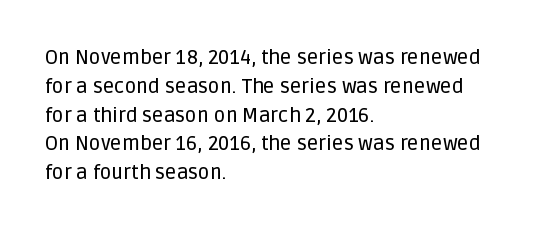
{"italic": "no", "underline": "no", "align": "left", "line_spacing": "normal", "line_spacing_ratio": 1.44, "letter_spacing": "normal", "letter_spacing_em": 0.0, "glyph_px": 20}
